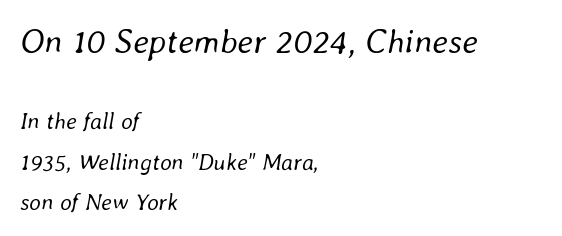
Is the type slanted? Yes — the strokes lean at a clear angle. Words float on clear page, feet unadorned. Spacing verdict: proportional, widths tailored to each character. Weight: regular or lighter. Teacher's note: observe the even left margin — that is flush-left alignment. If you squint, the top block still reads clearly — it's the larger of the two.
